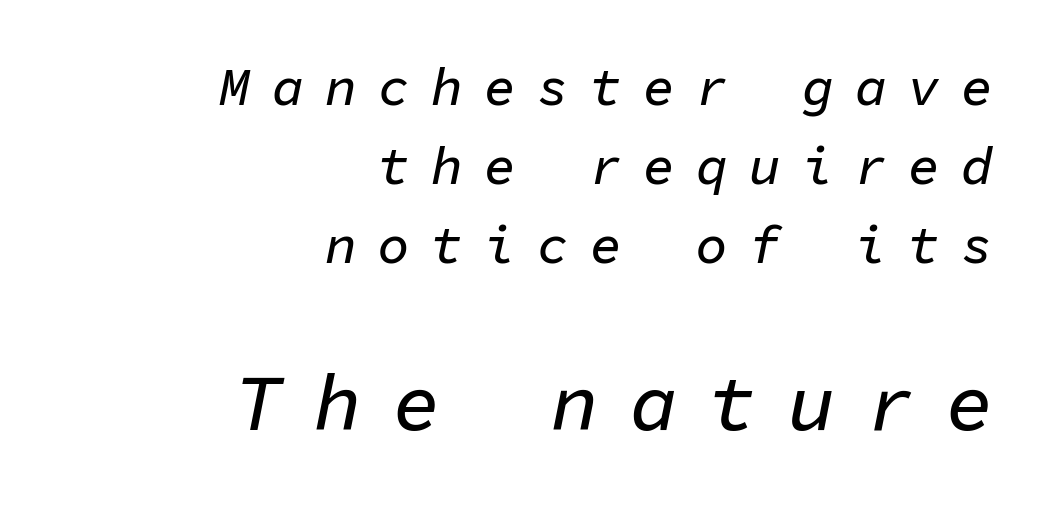
{"italic": "yes", "lean": "right", "slant_degrees": 11, "width": "normal", "stroke_contrast": "low", "x_height": "medium", "monospaced": "yes", "underline": "no", "align": "right", "line_spacing": "normal", "line_spacing_ratio": 1.49, "letter_spacing": "wide", "letter_spacing_em": 0.4, "larger_block": "second", "size_ratio": 1.49, "glyph_px": 79}
